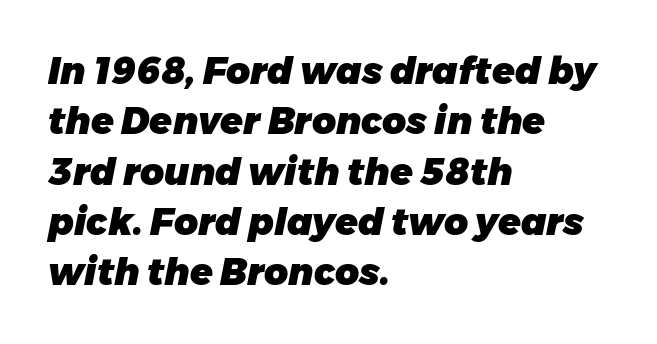
{"italic": "yes", "lean": "right", "slant_degrees": 11, "bold": "yes", "weight": "heavy", "width": "normal", "stroke_contrast": "low", "x_height": "medium", "monospaced": "no", "underline": "no", "align": "left", "line_spacing": "normal", "line_spacing_ratio": 1.36, "letter_spacing": "normal", "letter_spacing_em": 0.0, "glyph_px": 37}
